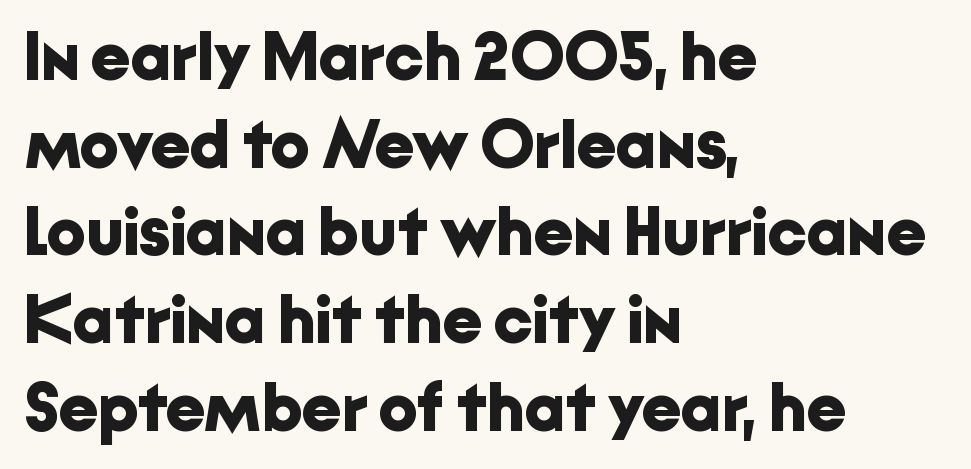
The letters stand straight up with perfectly vertical stems. The type is set solid horizontally, with unmodified tracking. Think of a printed novel: that variable character pitch is what you see here. Nobody drew a line under any word here. Horizontal bands of white between lines are of average thickness.
